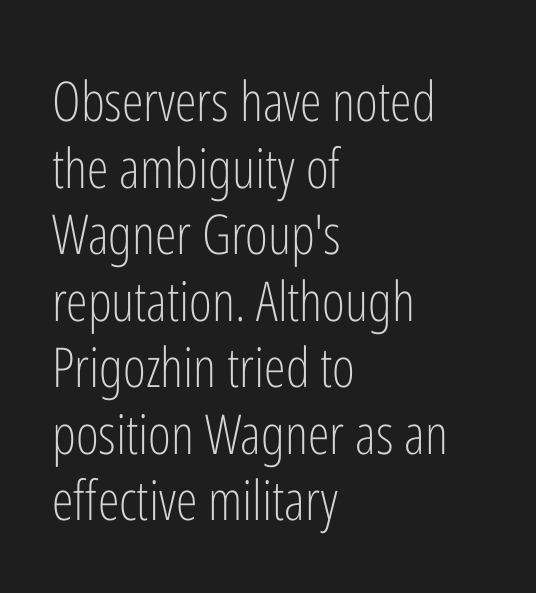
{"serif": "no", "italic": "no", "bold": "no", "weight": "light", "width": "condensed", "stroke_contrast": "low", "x_height": "medium", "monospaced": "no", "underline": "no", "align": "left", "line_spacing_ratio": 1.21, "letter_spacing": "normal", "letter_spacing_em": 0.0, "glyph_px": 55}
